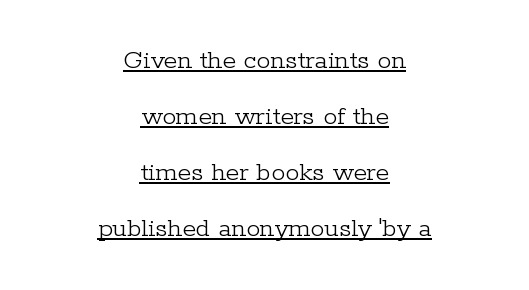
The image shows 28 px light serif type, upright; set centered, loose line spacing (2.0x), normal letter spacing, underlined; low stroke contrast and a medium x-height.
